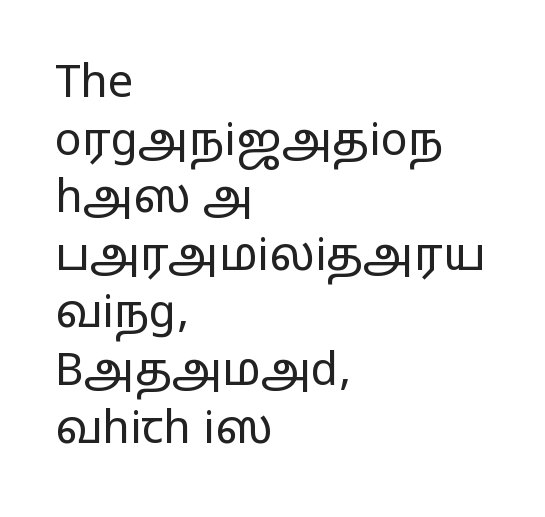
The image shows 45 px regular-weight, wide sans-serif type, upright; set left-aligned, normal line spacing (1.28x), normal letter spacing, not underlined; low stroke contrast and a medium x-height.
